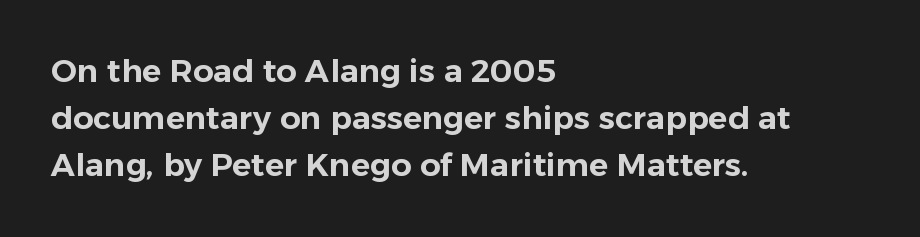
Q: Is the text italic (slanted)? A: No, it is upright.
Q: Is the typeface a serif or a sans-serif typeface? A: Sans-serif.
Q: Is the text underlined? A: No.
Q: How is the paragraph aligned? A: Left-aligned.
Q: Is the spacing between letters normal or unusually wide? A: Normal.
Q: Is the spacing between lines tight, normal or loose? A: Normal.
Q: Width (condensed, normal, or wide)? A: Normal.
Q: Stroke contrast? A: Low.
Q: x-height? A: Medium.
Q: Monospaced? A: No.
